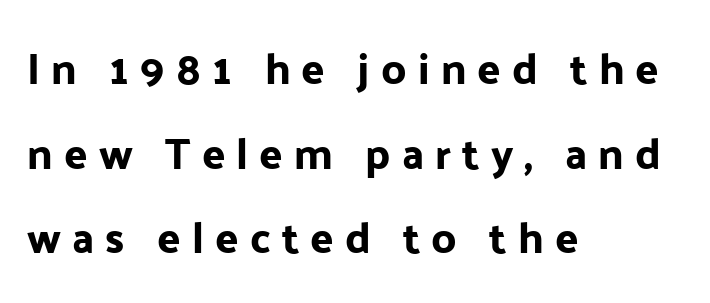
The image shows 43 px sans-serif type, upright; set left-aligned, loose line spacing (1.97x), unusually wide letter spacing (+0.26 em), not underlined; low stroke contrast and a medium x-height.
